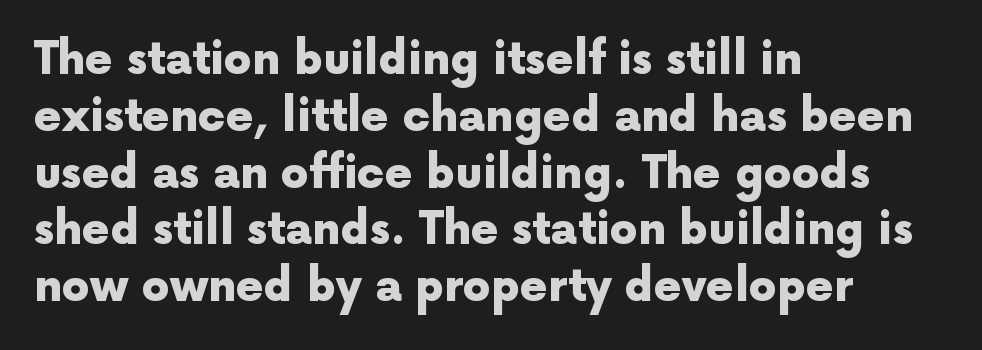
{"serif": "no", "italic": "no", "bold": "yes", "weight": "heavy", "width": "normal", "x_height": "medium", "monospaced": "no", "underline": "no", "align": "left", "line_spacing": "normal", "line_spacing_ratio": 1.29, "letter_spacing": "normal", "letter_spacing_em": 0.0, "glyph_px": 44}
